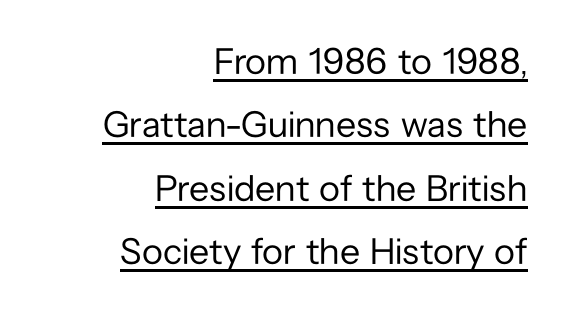
{"serif": "no", "italic": "no", "bold": "no", "weight": "regular", "width": "normal", "stroke_contrast": "low", "x_height": "medium", "monospaced": "no", "underline": "yes", "align": "right", "line_spacing_ratio": 1.71, "letter_spacing": "normal", "letter_spacing_em": 0.0, "glyph_px": 37}
